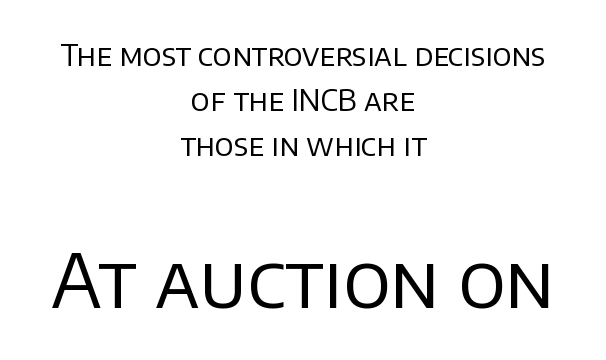
The image shows 75 px regular-weight sans-serif type, upright; set centered, normal line spacing (1.5x), normal letter spacing, not underlined; the second (bottom) block is 2.5x larger; low stroke contrast and a large x-height.
